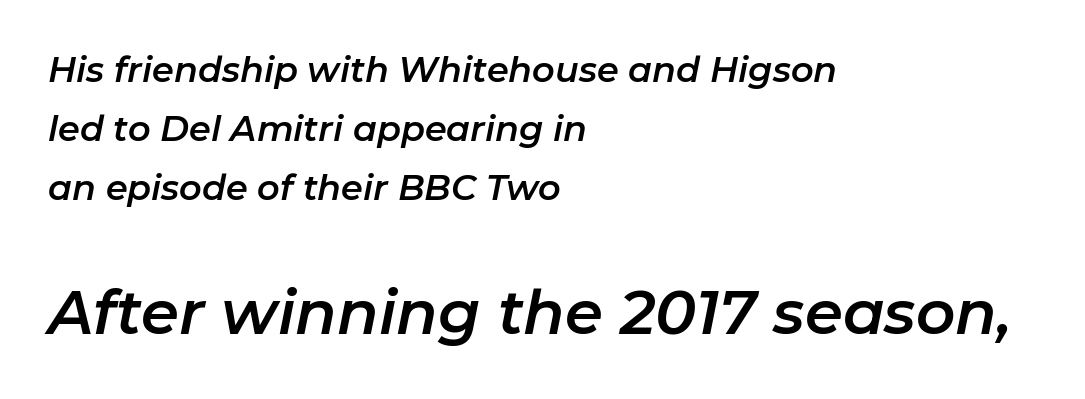
Q: Is the text italic (slanted)? A: Yes, it leans right by about 11 degrees.
Q: Is the text underlined? A: No.
Q: How is the paragraph aligned? A: Left-aligned.
Q: Is the spacing between letters normal or unusually wide? A: Normal.
Q: Is the spacing between lines tight, normal or loose? A: Normal.
Q: Which block of text is set in a larger size, the first (top) or the second (bottom)? A: The second (bottom) one.
Q: Width (condensed, normal, or wide)? A: Normal.
Q: Stroke contrast? A: Low.
Q: x-height? A: Medium.
Q: Monospaced? A: No.
